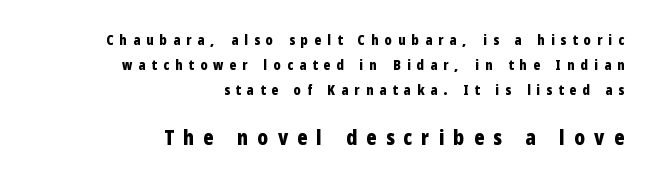
Q: Is the text bold? A: Yes.
Q: Is the text italic (slanted)? A: No, it is upright.
Q: Is the text underlined? A: No.
Q: How is the paragraph aligned? A: Right-aligned.
Q: Is the spacing between letters normal or unusually wide? A: Unusually wide.
Q: Which block of text is set in a larger size, the first (top) or the second (bottom)? A: The second (bottom) one.
